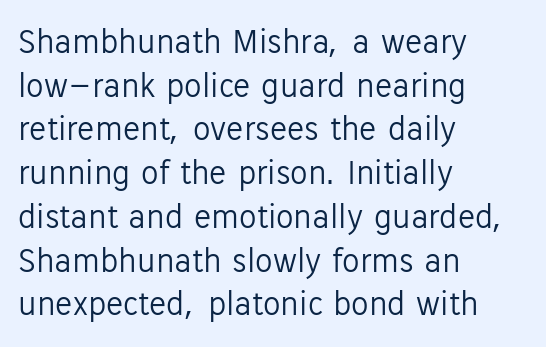
{"serif": "no", "italic": "no", "bold": "no", "weight": "light", "width": "normal", "stroke_contrast": "low", "x_height": "medium", "monospaced": "no", "underline": "no", "align": "left", "line_spacing": "normal", "line_spacing_ratio": 1.25, "letter_spacing": "normal", "letter_spacing_em": 0.0, "glyph_px": 35}
